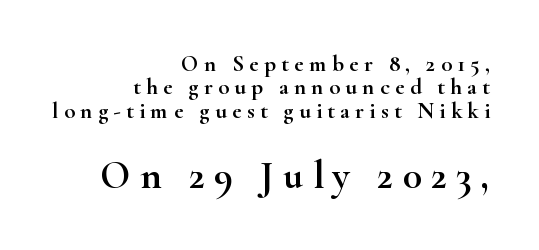
{"serif": "yes", "italic": "no", "width": "wide", "stroke_contrast": "high", "x_height": "small", "monospaced": "no", "underline": "no", "align": "right", "line_spacing": "tight", "line_spacing_ratio": 1.02, "letter_spacing": "wide", "letter_spacing_em": 0.23, "larger_block": "second", "size_ratio": 1.74, "glyph_px": 40}
